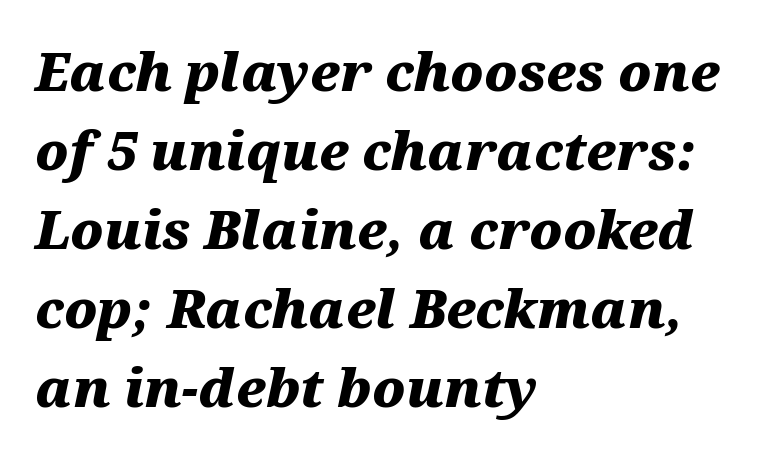
Q: Is the text bold? A: Yes.
Q: Is the text italic (slanted)? A: Yes, it leans right by about 12 degrees.
Q: Is the text underlined? A: No.
Q: How is the paragraph aligned? A: Left-aligned.
Q: Is the spacing between letters normal or unusually wide? A: Normal.
Q: Is the spacing between lines tight, normal or loose? A: Normal.
Q: Width (condensed, normal, or wide)? A: Wide.
Q: Stroke contrast? A: Medium.
Q: x-height? A: Medium.
Q: Monospaced? A: No.
